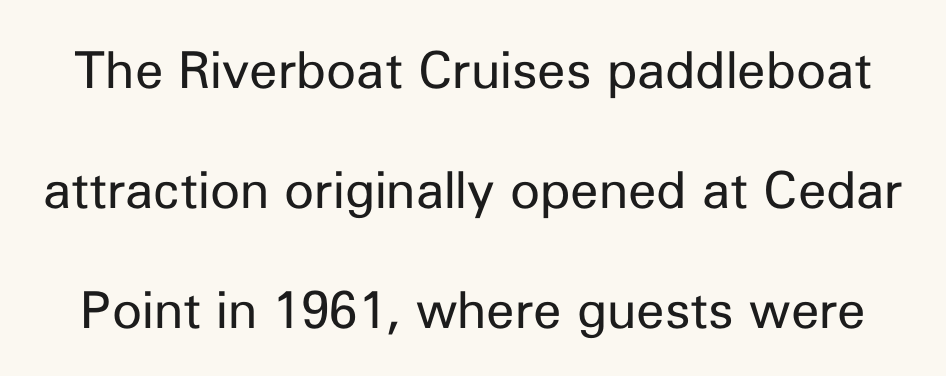
Glance below the letters and you will spot only blank space. No letter is thick-stroked: the sample isn't bold. Between one letter and the next there's only the usual sliver of space. Each letter's strokes conclude bluntly, with no projecting serifs. Does the lettering tilt? It doesn't — this is upright. Think of a printed novel: that variable character pitch is what you see here.
